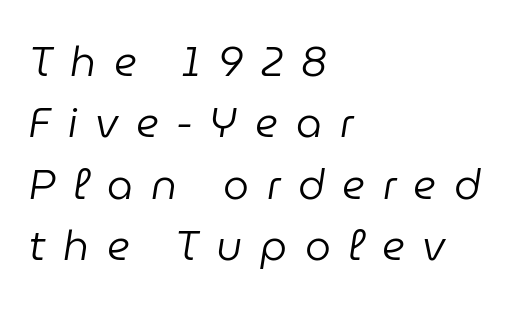
The image shows 41 px regular-weight type, italic (leaning right); set left-aligned, normal line spacing (1.5x), unusually wide letter spacing (+0.43 em), not underlined; low stroke contrast and a medium x-height.
